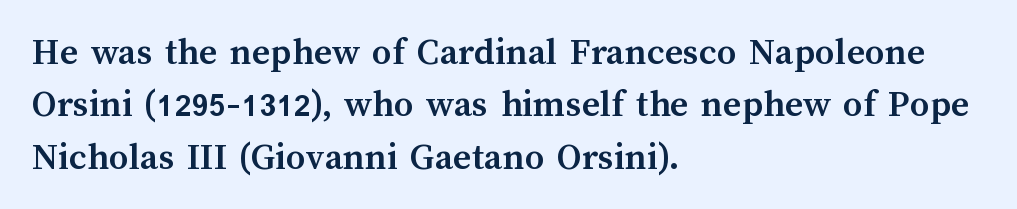
Q: Is the text bold? A: Yes.
Q: Is the text italic (slanted)? A: No, it is upright.
Q: Is the text underlined? A: No.
Q: How is the paragraph aligned? A: Left-aligned.
Q: Is the spacing between letters normal or unusually wide? A: Normal.
Q: Is the spacing between lines tight, normal or loose? A: Normal.
Q: Width (condensed, normal, or wide)? A: Normal.
Q: Stroke contrast? A: Medium.
Q: x-height? A: Medium.
Q: Monospaced? A: No.
